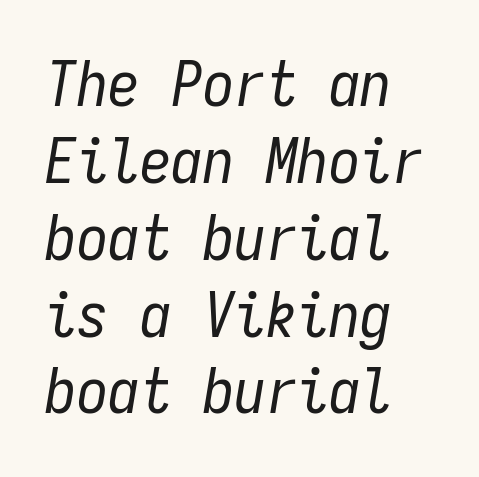
{"italic": "yes", "lean": "right", "slant_degrees": 9, "bold": "no", "weight": "regular", "width": "condensed", "stroke_contrast": "low", "x_height": "medium", "monospaced": "yes", "underline": "no", "align": "left", "line_spacing_ratio": 1.22, "letter_spacing": "normal", "letter_spacing_em": 0.0, "glyph_px": 63}
